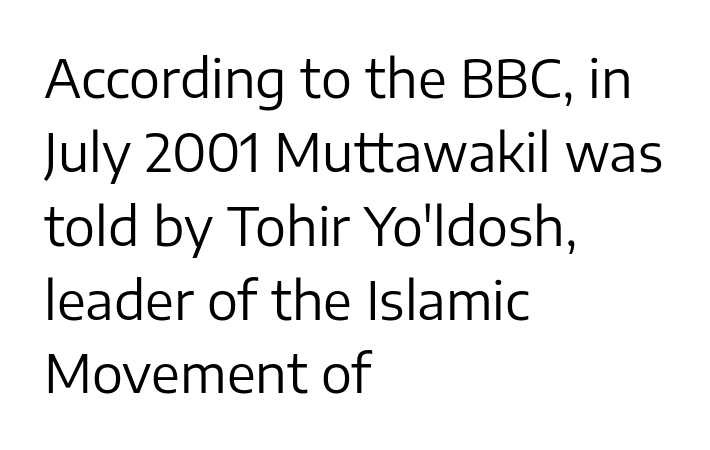
These lines are rendered in a variable-pitch font. In terms of leading, this rendering sits right in the middle. Beneath every word, the page is bare. In terms of posture, this sample is upright. Typographically, this falls in the sans-serif category.
